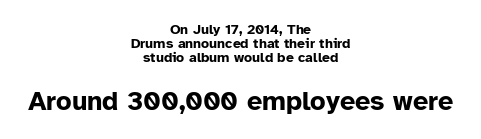
{"italic": "no", "bold": "yes", "underline": "no", "align": "center", "line_spacing": "tight", "line_spacing_ratio": 1.01, "letter_spacing": "normal", "letter_spacing_em": 0.0, "larger_block": "second", "size_ratio": 1.93, "glyph_px": 27}
